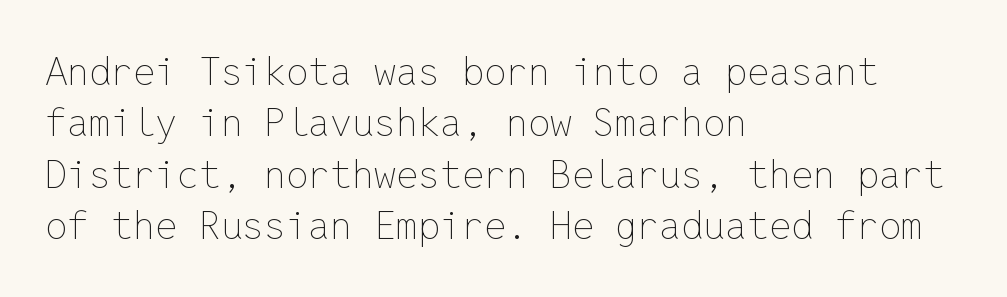
{"italic": "no", "bold": "no", "weight": "thin", "width": "normal", "stroke_contrast": "low", "x_height": "medium", "monospaced": "yes", "underline": "no", "align": "left", "line_spacing": "normal", "line_spacing_ratio": 1.32, "letter_spacing": "normal", "letter_spacing_em": 0.0, "glyph_px": 39}
